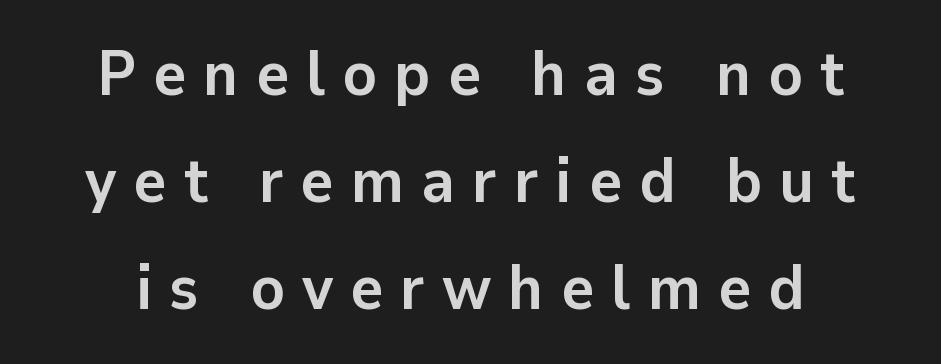
Rendered with straight, roman letterforms. Evenly set lines give the paragraph a standard silhouette. Loose tracking; the words dissolve into strings of separated letters. I'd call this a sans setting — the letters go barefoot. Underline: absent.
